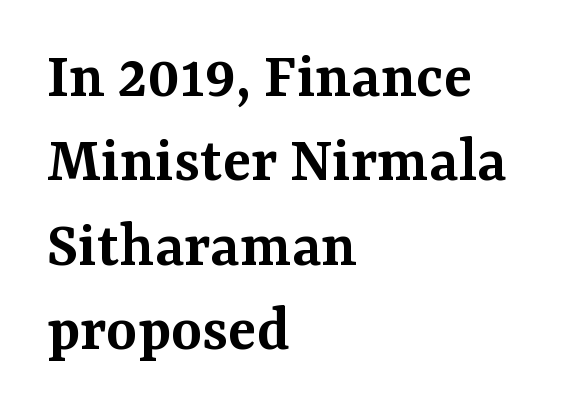
The image shows 66 px semibold serif type, upright; set left-aligned, normal line spacing (1.28x), normal letter spacing, not underlined; medium stroke contrast and a medium x-height.
